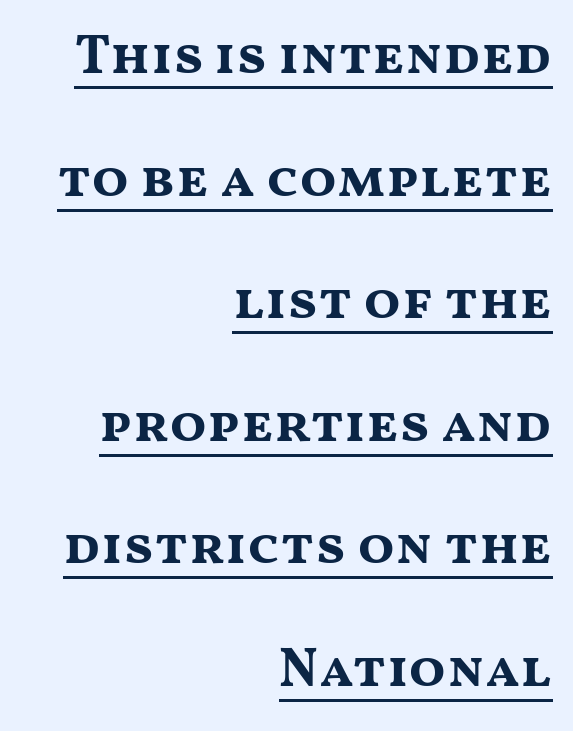
Q: Is the text bold? A: Yes.
Q: Is the text italic (slanted)? A: No, it is upright.
Q: Is the typeface a serif or a sans-serif typeface? A: Sans-serif.
Q: Is the text underlined? A: Yes.
Q: How is the paragraph aligned? A: Right-aligned.
Q: Is the spacing between letters normal or unusually wide? A: Normal.
Q: Is the spacing between lines tight, normal or loose? A: Loose.
Q: Width (condensed, normal, or wide)? A: Wide.
Q: Stroke contrast? A: Medium.
Q: x-height? A: Medium.
Q: Monospaced? A: No.
